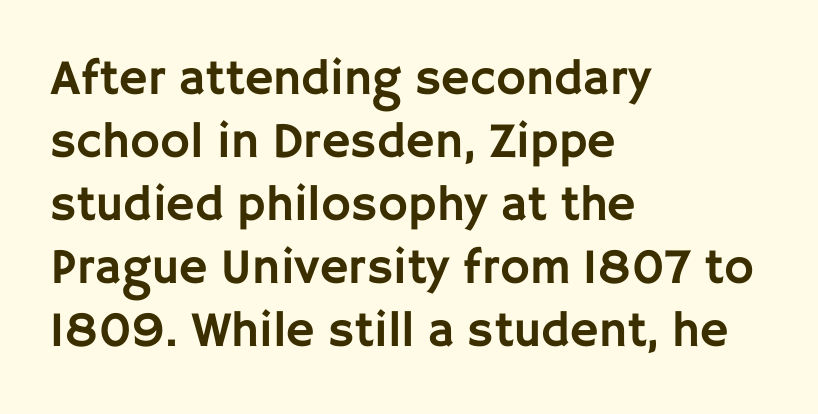
{"serif": "no", "italic": "no", "width": "normal", "stroke_contrast": "low", "x_height": "large", "monospaced": "no", "underline": "no", "align": "left", "line_spacing": "normal", "line_spacing_ratio": 1.26, "letter_spacing": "normal", "letter_spacing_em": 0.0, "glyph_px": 50}
